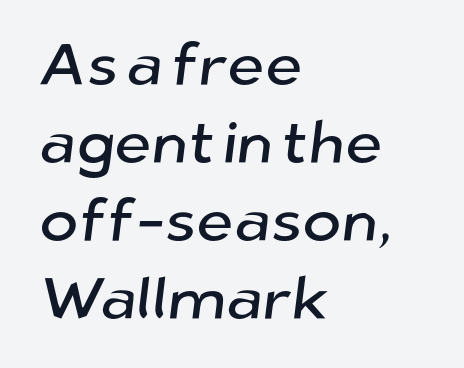
The image shows 59 px sans-serif type; set left-aligned, normal line spacing (1.32x), normal letter spacing, not underlined; low stroke contrast and a medium x-height.
